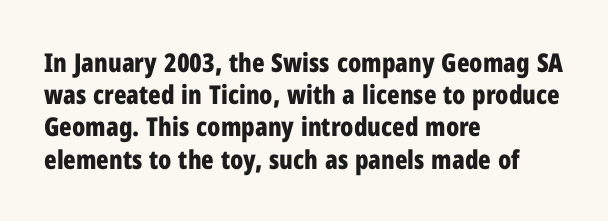
Q: Is the text bold? A: Yes.
Q: Is the text italic (slanted)? A: No, it is upright.
Q: Is the text underlined? A: No.
Q: How is the paragraph aligned? A: Left-aligned.
Q: Is the spacing between letters normal or unusually wide? A: Normal.
